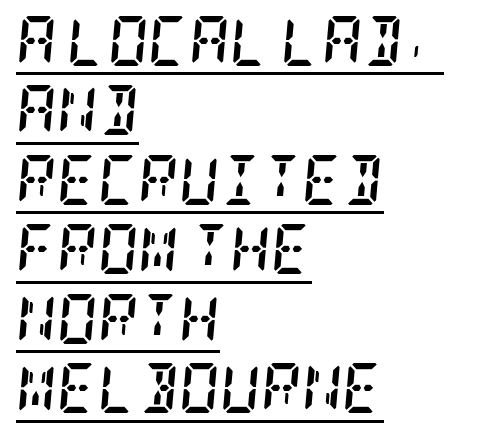
Q: Is the text bold? A: Yes.
Q: Is the text italic (slanted)? A: Yes, it leans right by about 5 degrees.
Q: Is the typeface a serif or a sans-serif typeface? A: Serif.
Q: Is the text underlined? A: Yes.
Q: How is the paragraph aligned? A: Left-aligned.
Q: Is the spacing between letters normal or unusually wide? A: Normal.
Q: Is the spacing between lines tight, normal or loose? A: Normal.
Q: Width (condensed, normal, or wide)? A: Condensed.
Q: Stroke contrast? A: Low.
Q: x-height? A: Large.
